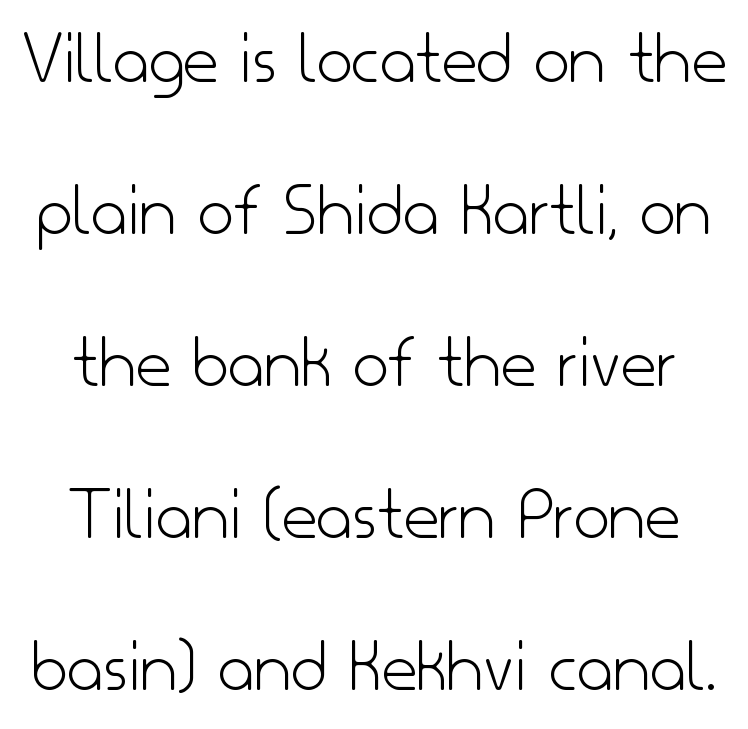
Q: Is the text bold? A: No.
Q: Is the text italic (slanted)? A: No, it is upright.
Q: Is the typeface a serif or a sans-serif typeface? A: Sans-serif.
Q: Is the text underlined? A: No.
Q: Is the spacing between letters normal or unusually wide? A: Normal.
Q: Is the spacing between lines tight, normal or loose? A: Loose.
Q: Width (condensed, normal, or wide)? A: Normal.
Q: Stroke contrast? A: Low.
Q: x-height? A: Small.
Q: Monospaced? A: No.
